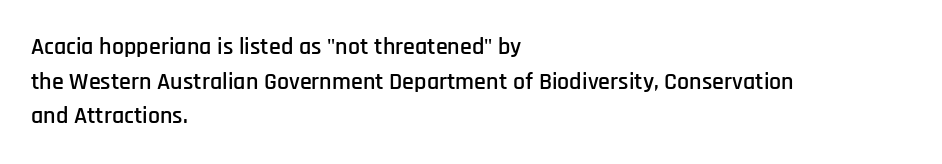
The image shows 24 px text type, upright; set left-aligned, normal line spacing (1.44x), normal letter spacing, not underlined.
